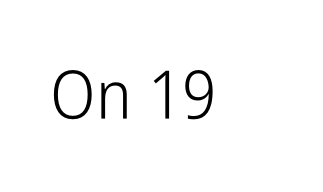
Nobody touched the tracking dial on this one. Anything drawn beneath the words? Only blank space. Posture: straight, roman, zero tilt. The setting favours the left margin, as ordinary paragraphs usually do.
